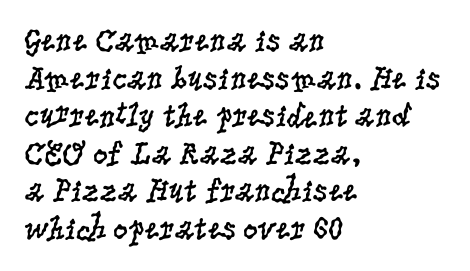
{"serif": "yes", "bold": "no", "weight": "regular", "width": "condensed", "stroke_contrast": "low", "x_height": "large", "monospaced": "no", "underline": "no", "align": "left", "line_spacing": "tight", "line_spacing_ratio": 1.14, "letter_spacing": "normal", "letter_spacing_em": 0.0, "glyph_px": 33}
